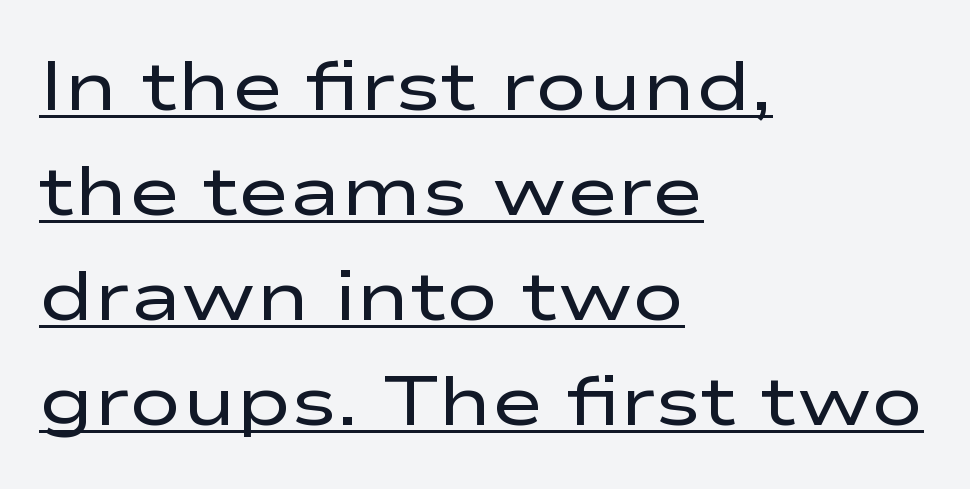
Looks like regular typesetting: each glyph gets only the width it needs. Normally led — the rows are evenly, conventionally spaced. Has an underline been added? It has. A roman cut, with each character standing at attention.
